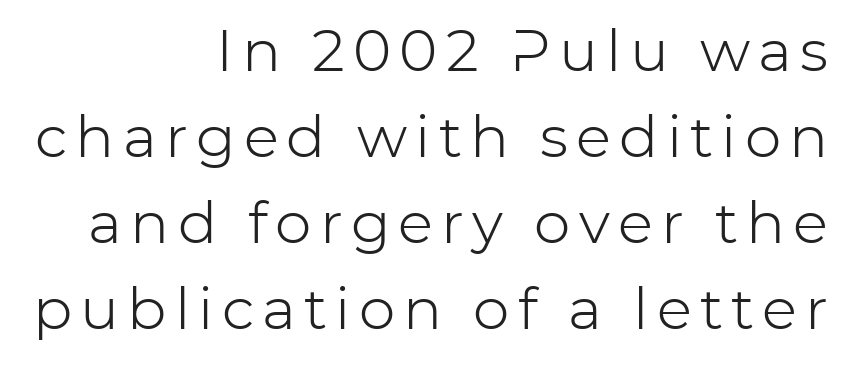
The image shows 58 px light sans-serif type, upright; set right-aligned, normal line spacing (1.48x), not underlined; low stroke contrast and a medium x-height.
